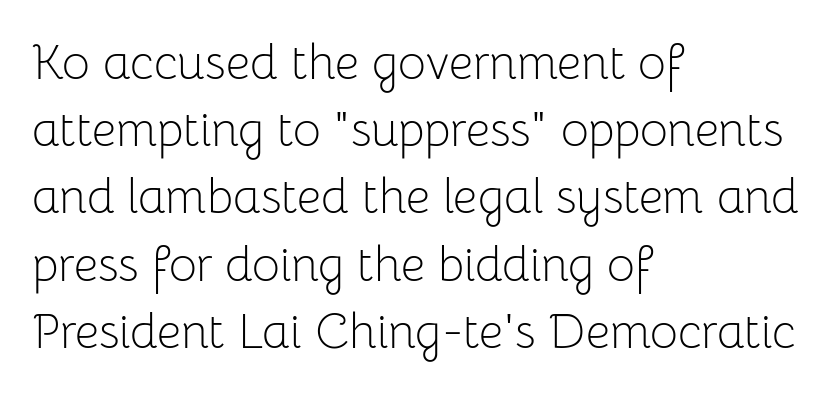
Stroke mass is kept to a normal reading level or below. The passage shown is typed in a proportional face where columns would drift. The strip under each line holds only bare page. This is roman type, the default non-slanted kind.
